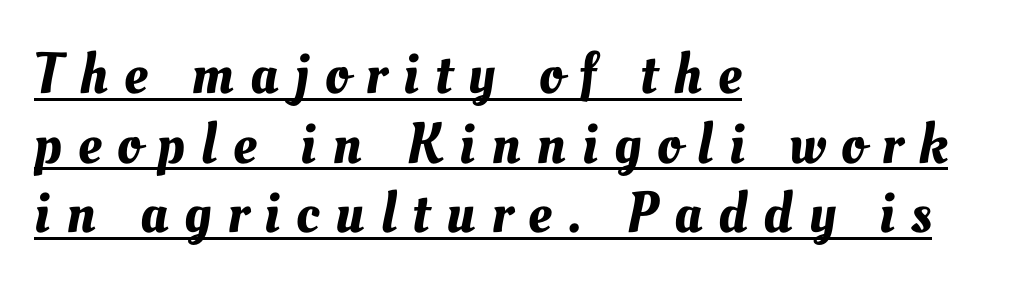
Q: Is the text underlined? A: Yes.
Q: How is the paragraph aligned? A: Left-aligned.
Q: Is the spacing between letters normal or unusually wide? A: Unusually wide.
Q: Width (condensed, normal, or wide)? A: Normal.
Q: Stroke contrast? A: Medium.
Q: x-height? A: Small.
Q: Monospaced? A: No.
